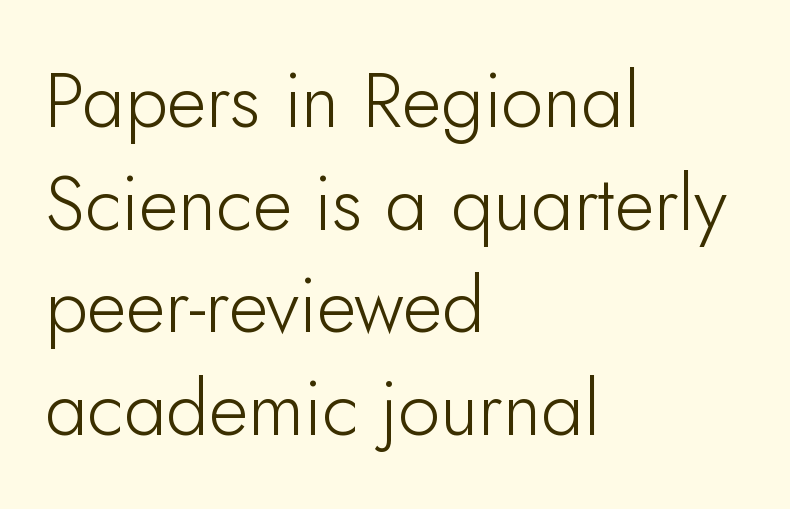
Q: Is the text bold? A: No.
Q: Is the text italic (slanted)? A: No, it is upright.
Q: Is the typeface a serif or a sans-serif typeface? A: Sans-serif.
Q: Is the text underlined? A: No.
Q: How is the paragraph aligned? A: Left-aligned.
Q: Is the spacing between letters normal or unusually wide? A: Normal.
Q: Is the spacing between lines tight, normal or loose? A: Normal.
Q: Width (condensed, normal, or wide)? A: Normal.
Q: Stroke contrast? A: Low.
Q: x-height? A: Small.
Q: Monospaced? A: No.
